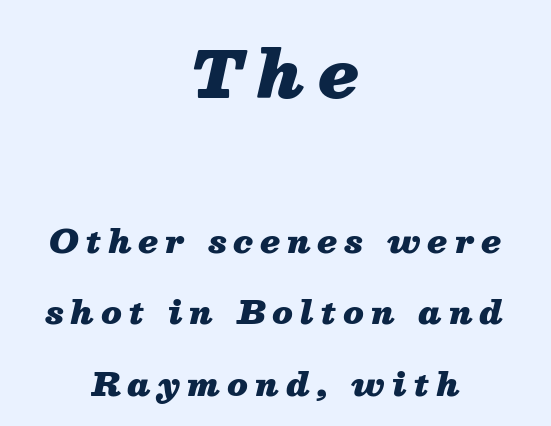
The image shows 65 px heavy type, italic (leaning right); set centered, loose line spacing (2.23x), unusually wide letter spacing (+0.23 em), not underlined; the first (top) block is 2.03x larger; medium stroke contrast and a medium x-height.
